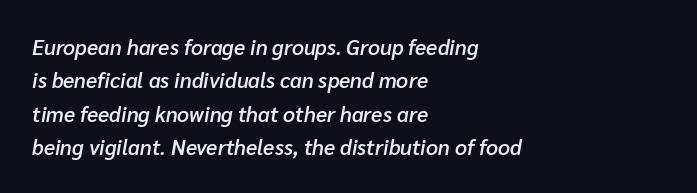
These lines sit exactly where default settings would place them. Stems and bowls a touch heavier than normal — semibold. Tracking value appears to be zero — textbook default spacing. You can tell it's italic because the verticals aren't actually vertical. The space directly below the letters is spotless. Left-aligned paragraph, ragged on the right.
